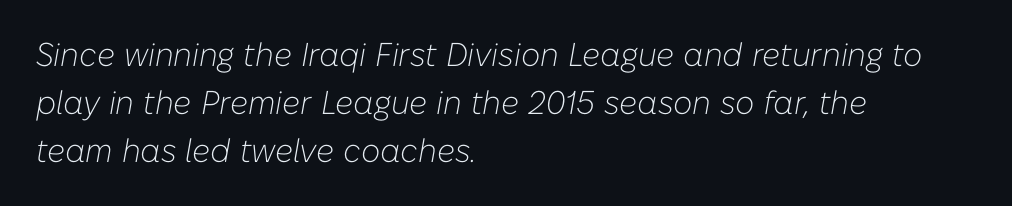
Vertical spacing — default. Looking at the ascenders, they clearly lean. The space directly below the letters is spotless. Nothing heavy about these letters — not bold at all.
